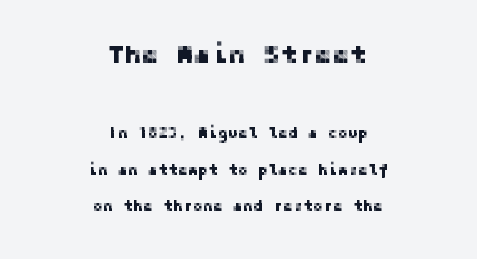
Compared with typical paragraphs, the rows here are farther apart. The letterforms sit shoulder to shoulder at normal distance. Unlike italic type, these characters show no tilt at all. The more generous point size was reserved for the upper chunk.
